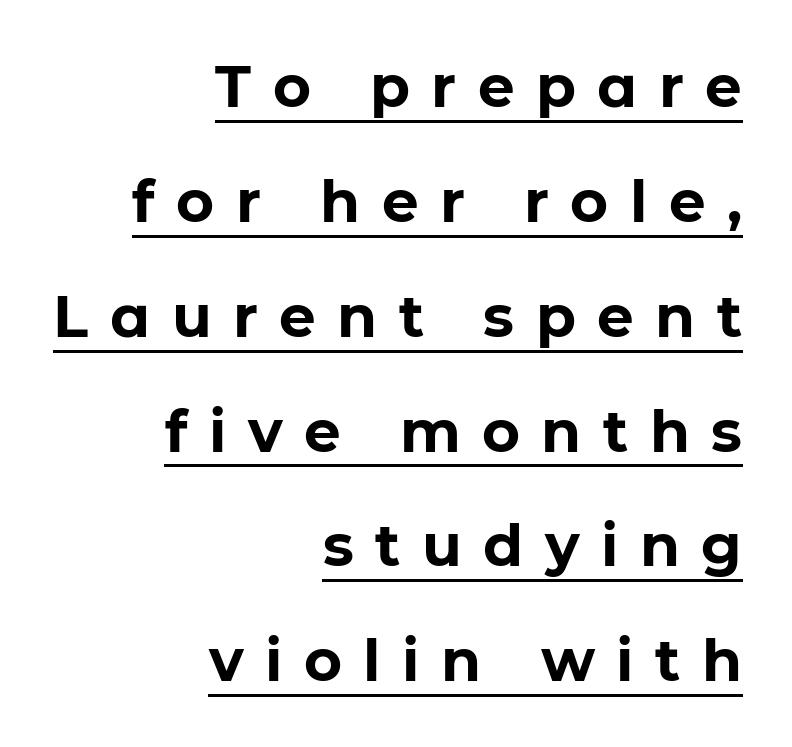
Is the letter spacing exaggerated? Yes — the characters are pushed far apart. The specimen reads as upright at a glance. Somebody hit Ctrl+U on this one — the words are underlined. Leading is clearly above the norm, producing a sparse column. A flush-right, rag-left setting is used for this passage. A full-strength bold gives these letters their thick strokes.
